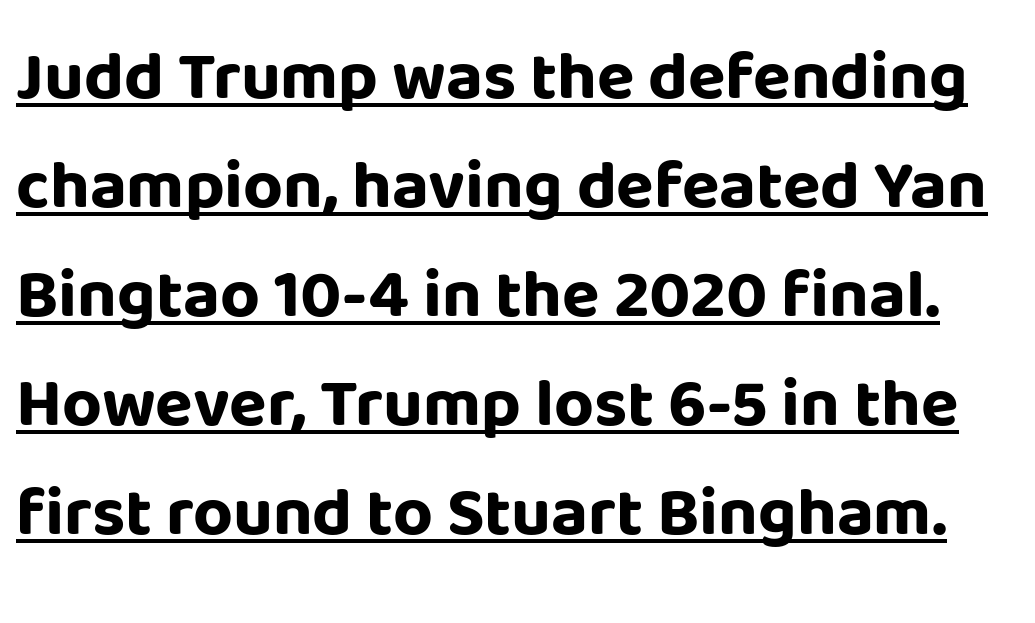
{"serif": "no", "italic": "no", "bold": "yes", "weight": "bold", "width": "normal", "stroke_contrast": "low", "x_height": "large", "monospaced": "no", "underline": "yes", "line_spacing": "normal", "line_spacing_ratio": 1.58, "letter_spacing": "normal", "letter_spacing_em": 0.0, "glyph_px": 69}
